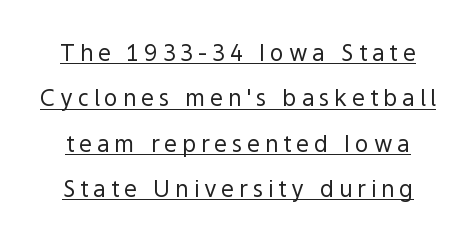
{"italic": "no", "bold": "no", "underline": "yes", "line_spacing": "loose", "line_spacing_ratio": 1.97, "letter_spacing": "wide", "letter_spacing_em": 0.21, "glyph_px": 23}
